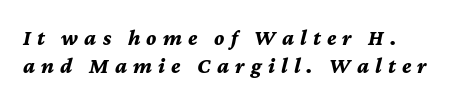
The image shows 22 px bold type, italic (leaning right); set left-aligned, normal line spacing (1.26x), unusually wide letter spacing (+0.28 em), not underlined.
